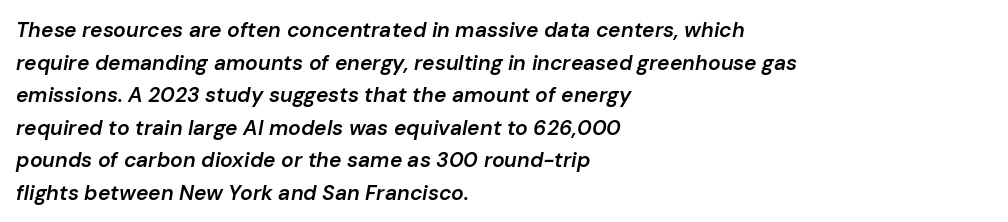
Q: Is the text bold? A: Semi-bold.
Q: Is the text italic (slanted)? A: Yes, it leans right by about 10 degrees.
Q: Is the text underlined? A: No.
Q: How is the paragraph aligned? A: Left-aligned.
Q: Is the spacing between letters normal or unusually wide? A: Normal.
Q: Is the spacing between lines tight, normal or loose? A: Normal.
